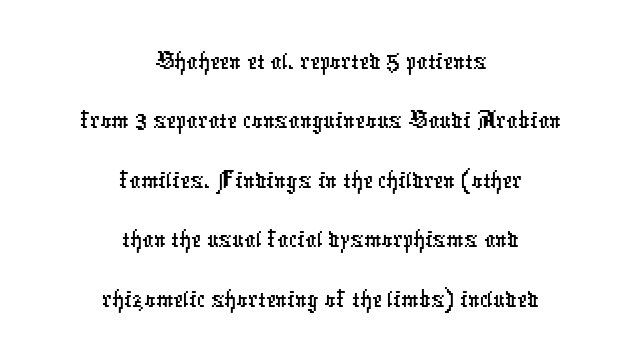
Q: Is the typeface a serif or a sans-serif typeface? A: Sans-serif.
Q: Is the text underlined? A: No.
Q: How is the paragraph aligned? A: Centered.
Q: Is the spacing between letters normal or unusually wide? A: Normal.
Q: Is the spacing between lines tight, normal or loose? A: Tight.
Q: Width (condensed, normal, or wide)? A: Condensed.
Q: Stroke contrast? A: Low.
Q: x-height? A: Medium.
Q: Monospaced? A: No.
